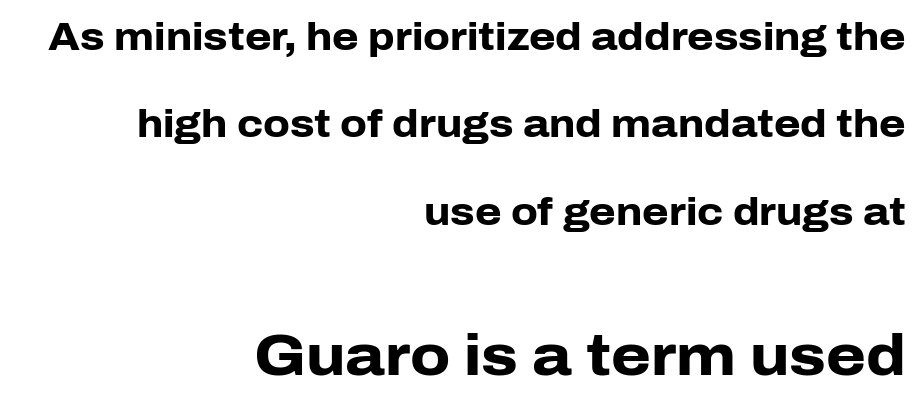
The image shows 57 px heavy sans-serif type, upright; set right-aligned, loose line spacing (2.3x), normal letter spacing, not underlined; the second (bottom) block is 1.5x larger; low stroke contrast and a medium x-height.
